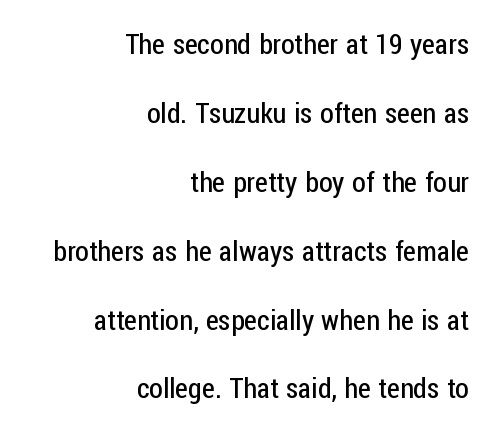
{"serif": "no", "italic": "no", "bold": "no", "weight": "regular", "width": "condensed", "stroke_contrast": "low", "x_height": "medium", "monospaced": "no", "underline": "no", "align": "right", "line_spacing": "loose", "line_spacing_ratio": 2.46, "letter_spacing": "normal", "letter_spacing_em": 0.0, "glyph_px": 28}
